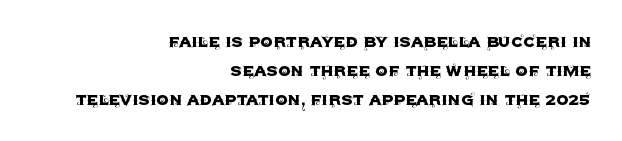
Q: Is the text italic (slanted)? A: No, it is upright.
Q: Is the text underlined? A: No.
Q: How is the paragraph aligned? A: Right-aligned.
Q: Is the spacing between letters normal or unusually wide? A: Normal.
Q: Is the spacing between lines tight, normal or loose? A: Normal.
